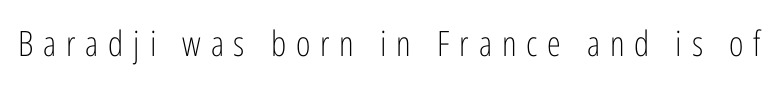
Q: Is the text bold? A: No.
Q: Is the text italic (slanted)? A: No, it is upright.
Q: Is the typeface a serif or a sans-serif typeface? A: Sans-serif.
Q: Is the text underlined? A: No.
Q: Is the spacing between letters normal or unusually wide? A: Unusually wide.
Q: Width (condensed, normal, or wide)? A: Condensed.
Q: Stroke contrast? A: Low.
Q: x-height? A: Medium.
Q: Monospaced? A: No.
